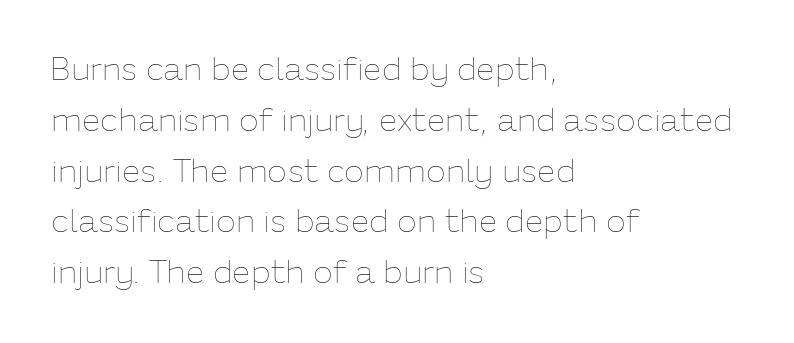
Q: Is the text bold? A: No.
Q: Is the text italic (slanted)? A: No, it is upright.
Q: Is the text underlined? A: No.
Q: How is the paragraph aligned? A: Left-aligned.
Q: Is the spacing between letters normal or unusually wide? A: Normal.
Q: Is the spacing between lines tight, normal or loose? A: Normal.
Q: Width (condensed, normal, or wide)? A: Normal.
Q: Stroke contrast? A: Low.
Q: x-height? A: Medium.
Q: Monospaced? A: No.
